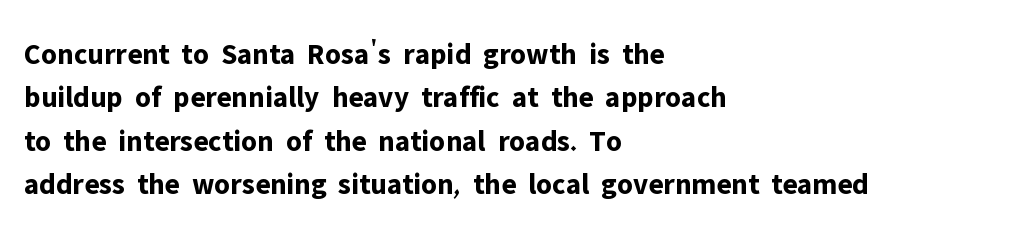
{"serif": "no", "italic": "no", "bold": "yes", "weight": "bold", "width": "normal", "stroke_contrast": "low", "x_height": "medium", "monospaced": "no", "underline": "no", "align": "left", "line_spacing": "normal", "line_spacing_ratio": 1.45, "letter_spacing": "normal", "letter_spacing_em": 0.0, "glyph_px": 30}
